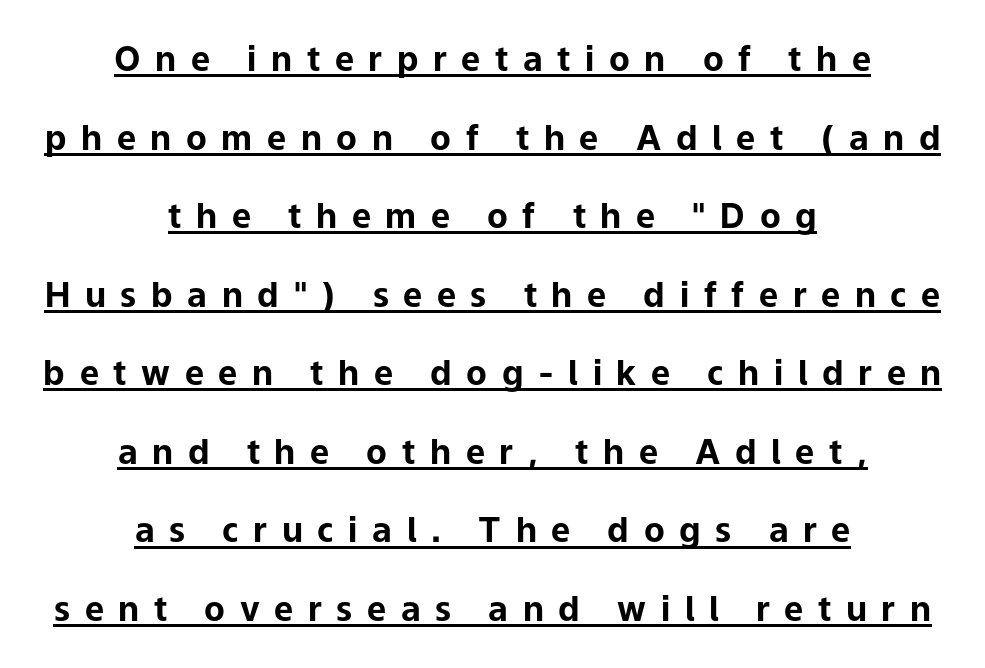
{"serif": "no", "italic": "no", "bold": "yes", "weight": "bold", "width": "normal", "stroke_contrast": "low", "x_height": "medium", "monospaced": "no", "underline": "yes", "align": "center", "line_spacing": "loose", "line_spacing_ratio": 2.31, "letter_spacing": "wide", "letter_spacing_em": 0.43, "glyph_px": 34}
